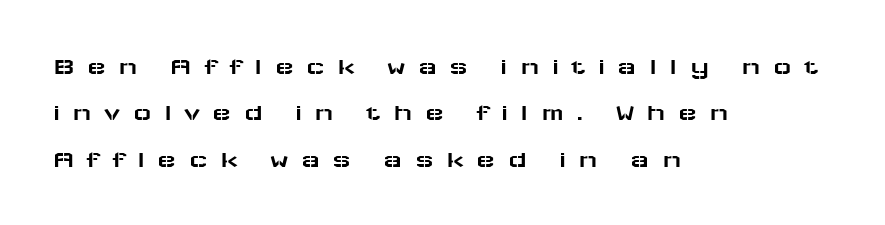
{"italic": "no", "underline": "no", "align": "left", "line_spacing_ratio": 1.86, "letter_spacing": "wide", "letter_spacing_em": 0.49, "glyph_px": 25}
